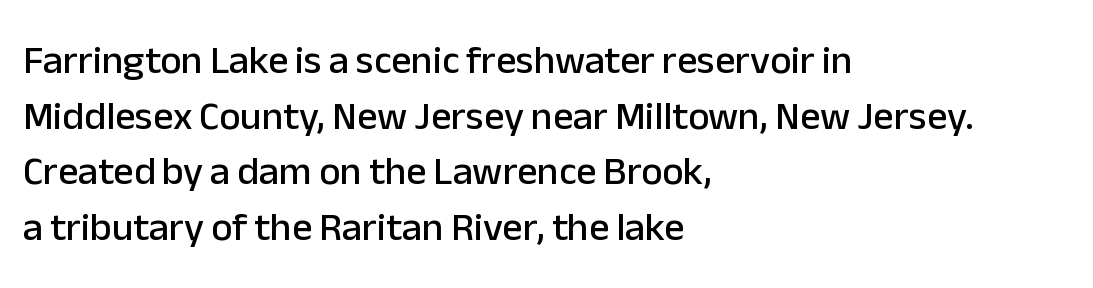
Q: Is the text italic (slanted)? A: No, it is upright.
Q: Is the typeface a serif or a sans-serif typeface? A: Sans-serif.
Q: Is the text underlined? A: No.
Q: How is the paragraph aligned? A: Left-aligned.
Q: Is the spacing between letters normal or unusually wide? A: Normal.
Q: Is the spacing between lines tight, normal or loose? A: Normal.
Q: Width (condensed, normal, or wide)? A: Normal.
Q: Stroke contrast? A: Low.
Q: x-height? A: Medium.
Q: Monospaced? A: No.
